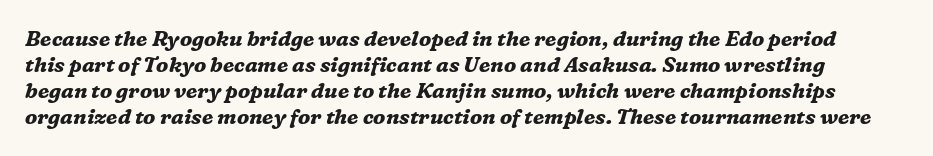
The rendering uses a bold face; every stroke is thick and dark. Any mark beneath the type? The region is blank. Would a proofreader flag this as italicized? Yes. The horizontal fit of the characters is conventional and even.
